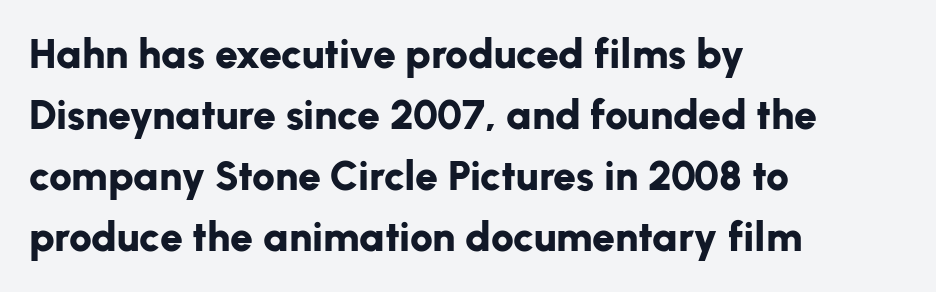
Q: Is the text bold? A: Yes.
Q: Is the text italic (slanted)? A: No, it is upright.
Q: Is the typeface a serif or a sans-serif typeface? A: Sans-serif.
Q: Is the text underlined? A: No.
Q: How is the paragraph aligned? A: Left-aligned.
Q: Is the spacing between letters normal or unusually wide? A: Normal.
Q: Is the spacing between lines tight, normal or loose? A: Normal.
Q: Width (condensed, normal, or wide)? A: Normal.
Q: Stroke contrast? A: Low.
Q: x-height? A: Medium.
Q: Monospaced? A: No.
